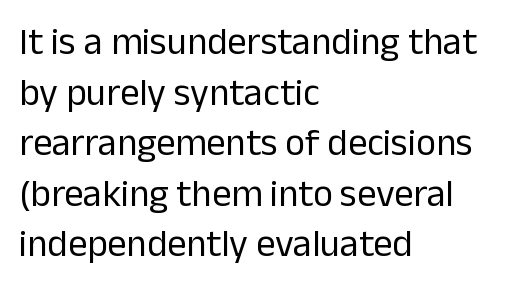
{"serif": "no", "italic": "no", "bold": "no", "weight": "regular", "width": "normal", "stroke_contrast": "low", "x_height": "medium", "monospaced": "no", "underline": "no", "align": "left", "line_spacing": "normal", "line_spacing_ratio": 1.33, "letter_spacing": "normal", "letter_spacing_em": 0.0, "glyph_px": 38}
